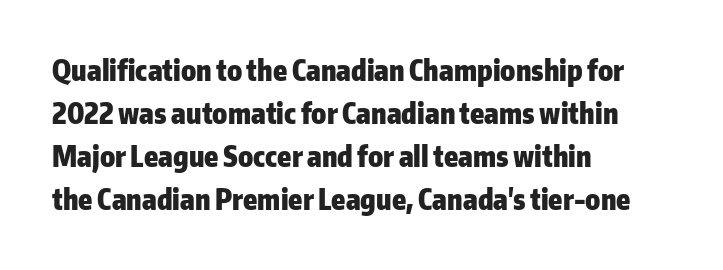
The ragged edge is on the right, which tells us the setting is flush left. Nobody touched the tracking dial on this one. Baseline-to-baseline distance is the conventional proportion of letter height. Serif or sans? Sans — the stroke terminals are bare.
